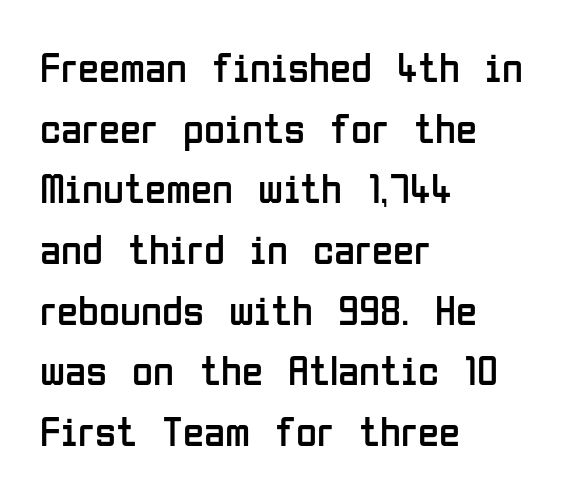
Q: Is the text bold? A: No.
Q: Is the text italic (slanted)? A: No, it is upright.
Q: Is the typeface a serif or a sans-serif typeface? A: Sans-serif.
Q: Is the text underlined? A: No.
Q: How is the paragraph aligned? A: Left-aligned.
Q: Is the spacing between letters normal or unusually wide? A: Normal.
Q: Is the spacing between lines tight, normal or loose? A: Normal.
Q: Width (condensed, normal, or wide)? A: Condensed.
Q: Stroke contrast? A: Low.
Q: x-height? A: Medium.
Q: Monospaced? A: No.
